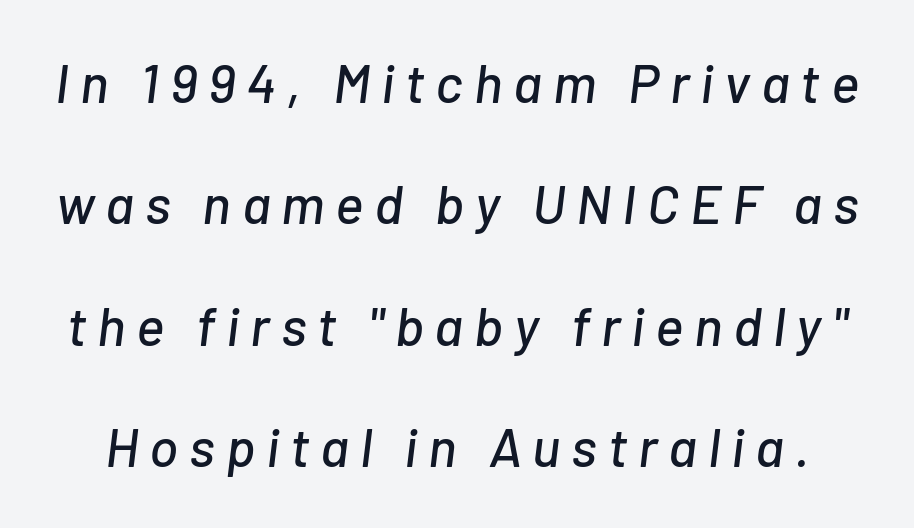
Quick note: interline space is abundant. The letterforms stand isolated, each surrounded by extra space. Slanted lettering throughout. Just letters on the line, the space beneath them empty.
